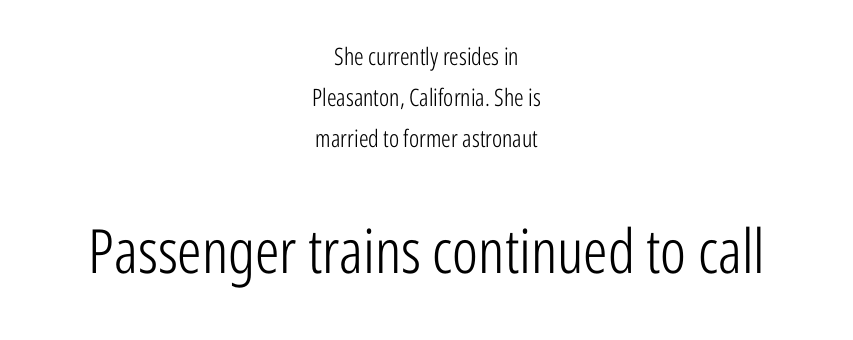
Anything drawn beneath the words? Only blank space. In CSS terms this would be text-align: center. Letterform terminals end flat and unadorned throughout the passage. Standard letterfit; no display-style spreading of the glyphs.
